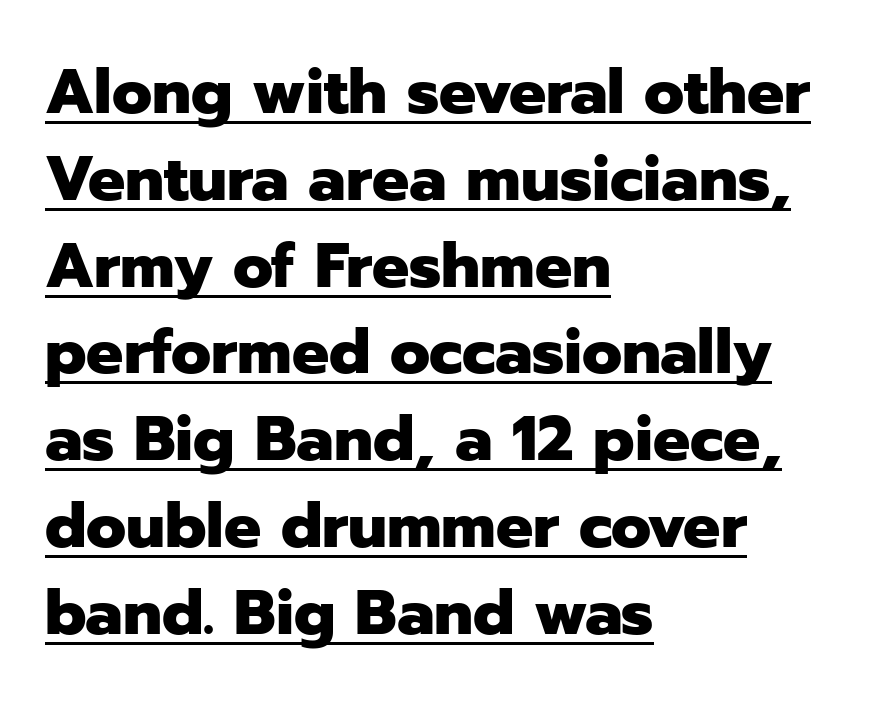
The image shows 62 px heavy sans-serif type, upright; set left-aligned, normal line spacing (1.4x), normal letter spacing, underlined; low stroke contrast and a medium x-height.
